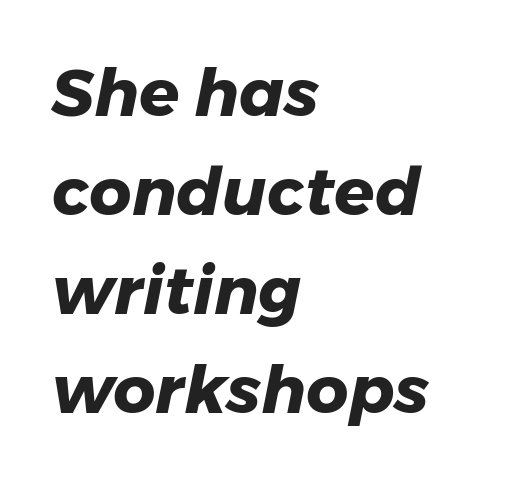
Looking at the ascenders, they clearly lean. The glyphs are unaccompanied by any horizontal stroke below them. Summary of weight: heavy, a full bold. You could not count columns in this text — the font is proportionally spaced. Inter-character spacing is left at the font's built-in metrics. The passage is arranged the way most books set body copy — flush left.
